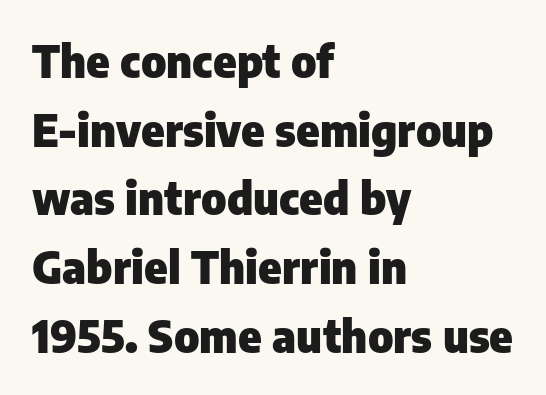
Do the characters align in a grid? No, the font is proportional. Ascenders rise straight up at ninety degrees. The letters are bold, with thick, heavy strokes. To sum up the face: it is a sans, with no serifs.
